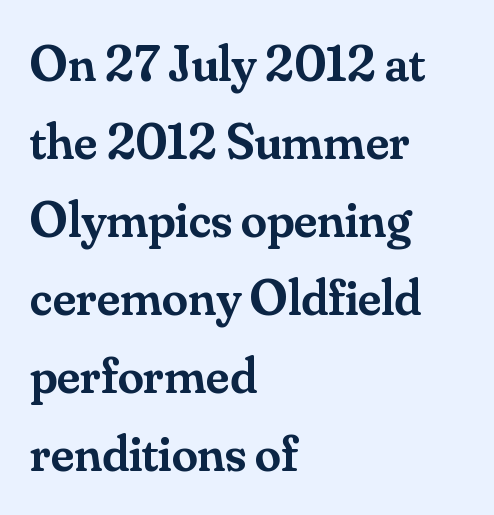
Q: Is the text bold? A: Semi-bold.
Q: Is the text italic (slanted)? A: No, it is upright.
Q: Is the typeface a serif or a sans-serif typeface? A: Serif.
Q: Is the text underlined? A: No.
Q: How is the paragraph aligned? A: Left-aligned.
Q: Is the spacing between letters normal or unusually wide? A: Normal.
Q: Is the spacing between lines tight, normal or loose? A: Normal.
Q: Width (condensed, normal, or wide)? A: Normal.
Q: Stroke contrast? A: Medium.
Q: x-height? A: Small.
Q: Monospaced? A: No.
